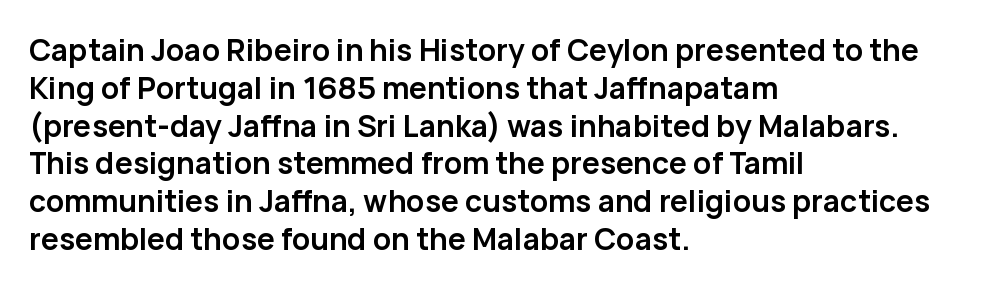
The letters advance in unequal steps, a hallmark of proportional type. Does the type have serifs? No, each stem ends abruptly. Set as a true bold cut, around the 700 mark. This rendering features lettering with no underline.
